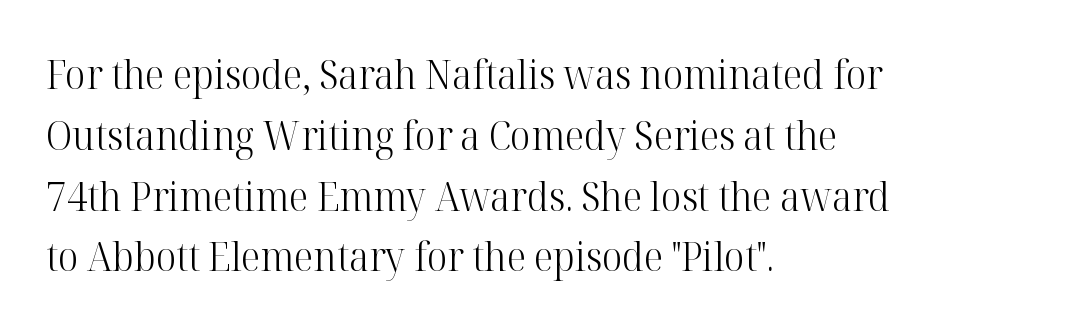
{"serif": "yes", "italic": "no", "bold": "no", "weight": "light", "width": "normal", "stroke_contrast": "high", "x_height": "medium", "monospaced": "no", "underline": "no", "align": "left", "line_spacing": "normal", "line_spacing_ratio": 1.52, "letter_spacing": "normal", "letter_spacing_em": 0.0, "glyph_px": 40}
